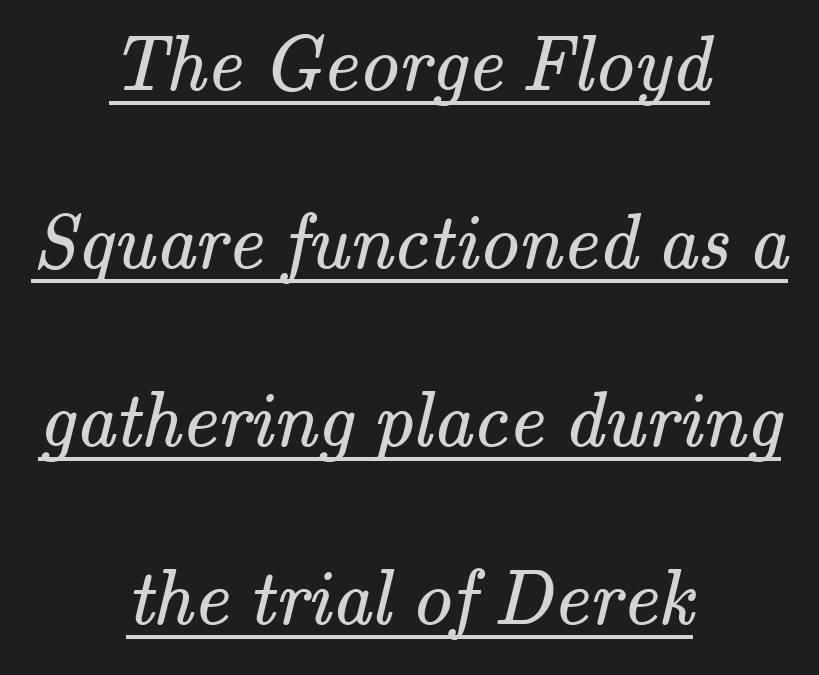
Q: Is the text bold? A: No.
Q: Is the typeface a serif or a sans-serif typeface? A: Serif.
Q: Is the text underlined? A: Yes.
Q: How is the paragraph aligned? A: Centered.
Q: Is the spacing between letters normal or unusually wide? A: Normal.
Q: Is the spacing between lines tight, normal or loose? A: Loose.
Q: Width (condensed, normal, or wide)? A: Normal.
Q: Stroke contrast? A: Medium.
Q: x-height? A: Small.
Q: Monospaced? A: No.
